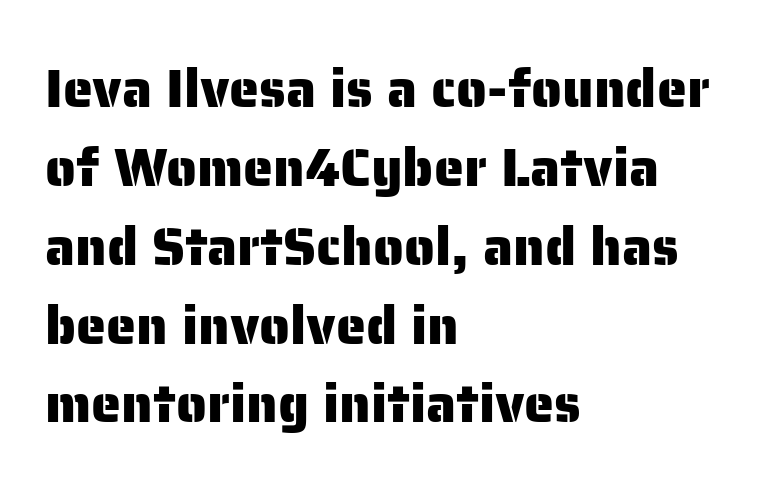
Q: Is the text italic (slanted)? A: No, it is upright.
Q: Is the typeface a serif or a sans-serif typeface? A: Sans-serif.
Q: Is the text underlined? A: No.
Q: How is the paragraph aligned? A: Left-aligned.
Q: Is the spacing between letters normal or unusually wide? A: Normal.
Q: Is the spacing between lines tight, normal or loose? A: Normal.
Q: Width (condensed, normal, or wide)? A: Normal.
Q: Stroke contrast? A: Low.
Q: x-height? A: Medium.
Q: Monospaced? A: No.
